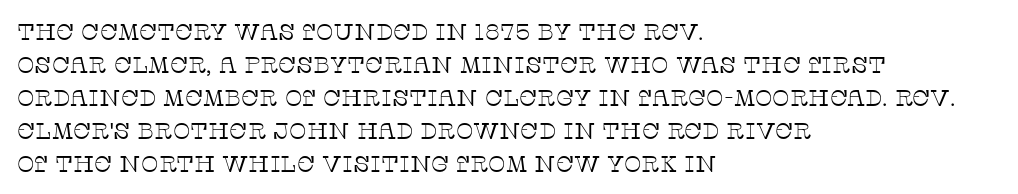
{"italic": "no", "bold": "no", "underline": "no", "align": "left", "line_spacing": "normal", "line_spacing_ratio": 1.43, "letter_spacing": "normal", "letter_spacing_em": 0.0, "glyph_px": 23}
